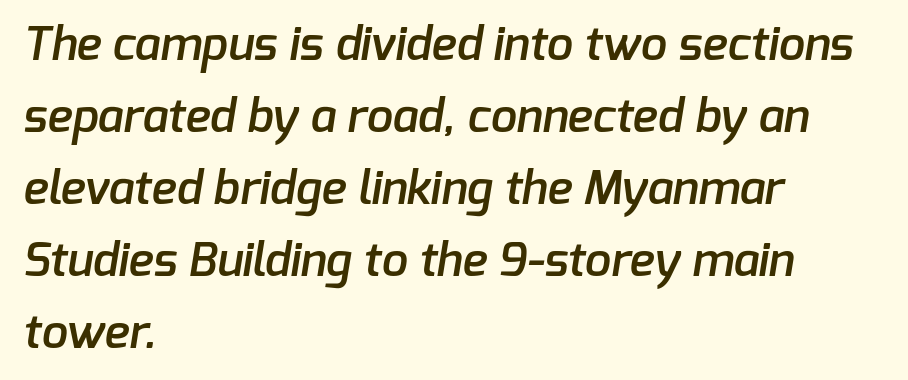
Q: Is the text bold? A: Semi-bold.
Q: Is the typeface a serif or a sans-serif typeface? A: Sans-serif.
Q: Is the text underlined? A: No.
Q: How is the paragraph aligned? A: Left-aligned.
Q: Is the spacing between letters normal or unusually wide? A: Normal.
Q: Is the spacing between lines tight, normal or loose? A: Normal.
Q: Width (condensed, normal, or wide)? A: Normal.
Q: Stroke contrast? A: Low.
Q: x-height? A: Medium.
Q: Monospaced? A: No.
